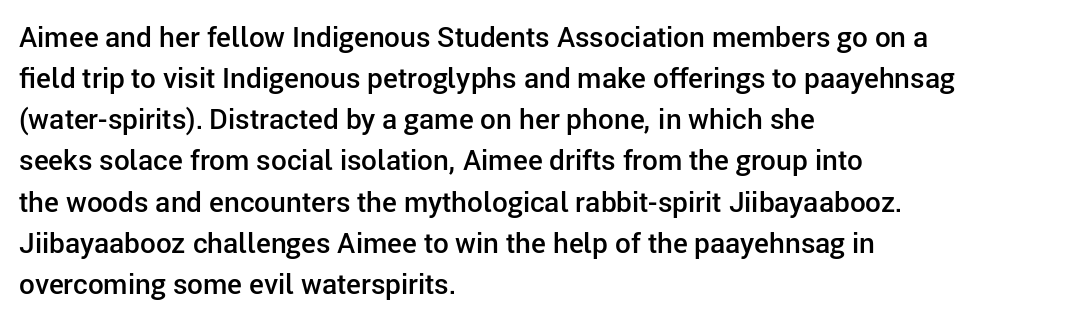
The image shows 28 px semibold sans-serif type, upright; set left-aligned, normal line spacing (1.47x), normal letter spacing, not underlined; low stroke contrast and a medium x-height.
